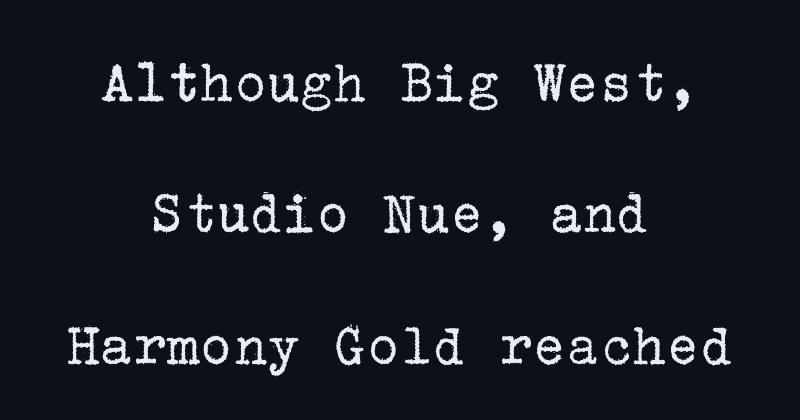
Q: Is the text bold? A: No.
Q: Is the text italic (slanted)? A: No, it is upright.
Q: Is the typeface a serif or a sans-serif typeface? A: Serif.
Q: Is the text underlined? A: No.
Q: How is the paragraph aligned? A: Centered.
Q: Is the spacing between letters normal or unusually wide? A: Normal.
Q: Is the spacing between lines tight, normal or loose? A: Loose.
Q: Width (condensed, normal, or wide)? A: Normal.
Q: Stroke contrast? A: Low.
Q: x-height? A: Medium.
